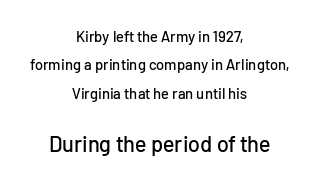
Q: Is the text italic (slanted)? A: No, it is upright.
Q: Is the text underlined? A: No.
Q: How is the paragraph aligned? A: Centered.
Q: Is the spacing between letters normal or unusually wide? A: Normal.
Q: Is the spacing between lines tight, normal or loose? A: Loose.
Q: Which block of text is set in a larger size, the first (top) or the second (bottom)? A: The second (bottom) one.
